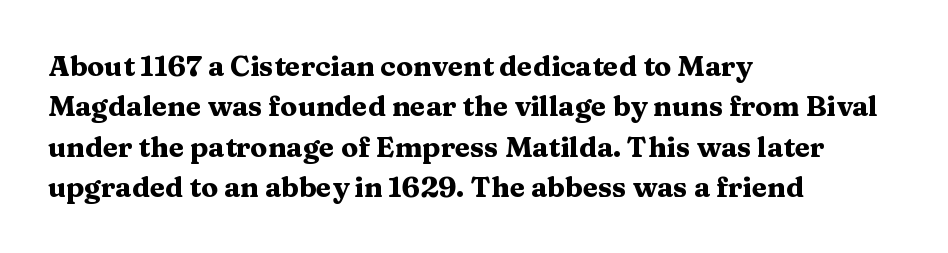
{"serif": "yes", "italic": "no", "bold": "yes", "weight": "heavy", "width": "wide", "stroke_contrast": "medium", "x_height": "medium", "monospaced": "no", "underline": "no", "align": "left", "line_spacing": "normal", "line_spacing_ratio": 1.44, "letter_spacing": "normal", "letter_spacing_em": 0.0, "glyph_px": 28}
